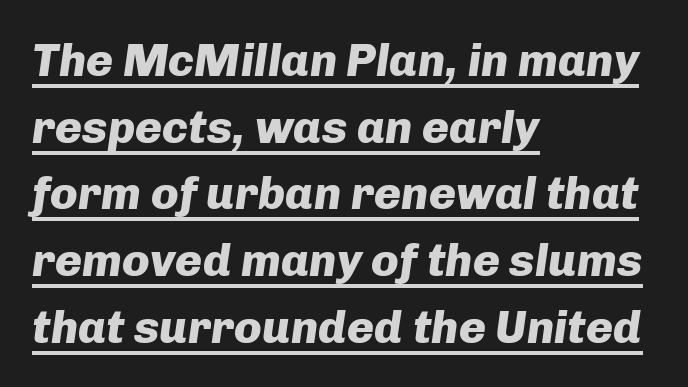
The image shows 46 px heavy type, italic (leaning right); set left-aligned, normal line spacing (1.45x), normal letter spacing, underlined; low stroke contrast and a medium x-height.
